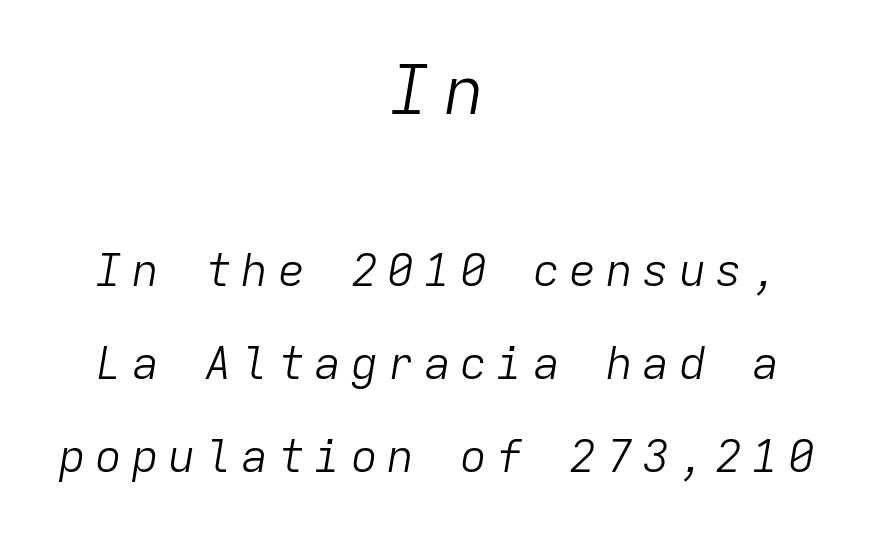
The image shows 68 px light type, italic (leaning right), monospaced; set centered, loose line spacing (2.06x), unusually wide letter spacing (+0.21 em), not underlined; the first (top) block is 1.51x larger; low stroke contrast and a medium x-height.
